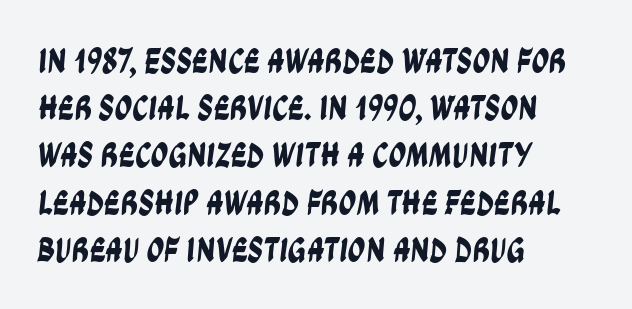
{"serif": "no", "width": "condensed", "stroke_contrast": "low", "x_height": "large", "monospaced": "no", "underline": "no", "align": "left", "line_spacing": "normal", "line_spacing_ratio": 1.35, "letter_spacing": "normal", "letter_spacing_em": 0.0, "glyph_px": 35}
